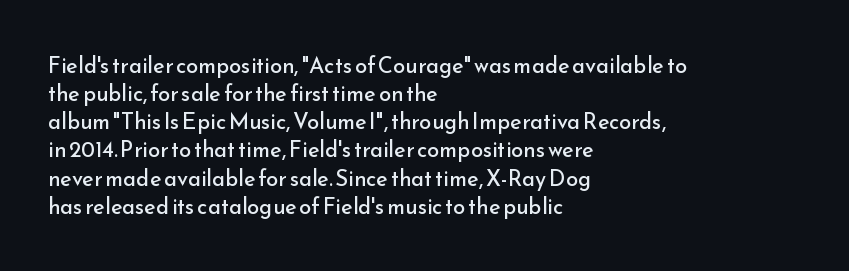
Q: Is the text bold? A: No.
Q: Is the text italic (slanted)? A: No, it is upright.
Q: Is the text underlined? A: No.
Q: How is the paragraph aligned? A: Left-aligned.
Q: Is the spacing between letters normal or unusually wide? A: Normal.
Q: Is the spacing between lines tight, normal or loose? A: Normal.
